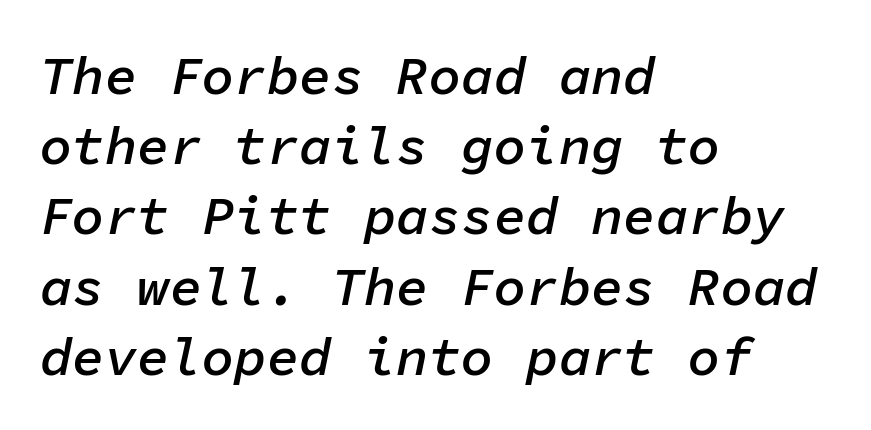
The image shows 54 px semibold type, italic (leaning right), monospaced; set left-aligned, normal line spacing (1.3x), normal letter spacing, not underlined; low stroke contrast and a medium x-height.
